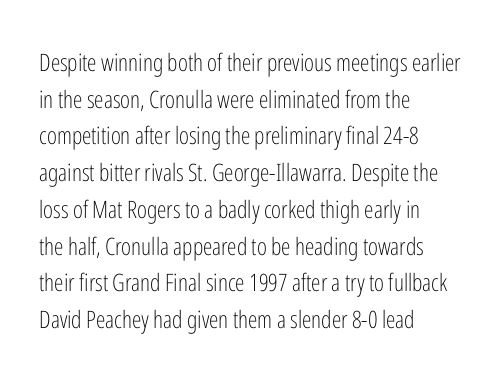
Q: Is the text bold? A: No.
Q: Is the text italic (slanted)? A: No, it is upright.
Q: Is the text underlined? A: No.
Q: How is the paragraph aligned? A: Left-aligned.
Q: Is the spacing between letters normal or unusually wide? A: Normal.
Q: Is the spacing between lines tight, normal or loose? A: Normal.
